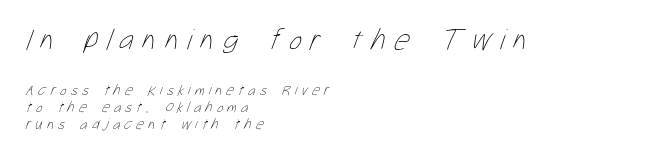
Q: Is the text bold? A: No.
Q: Is the text underlined? A: No.
Q: How is the paragraph aligned? A: Left-aligned.
Q: Is the spacing between letters normal or unusually wide? A: Unusually wide.
Q: Is the spacing between lines tight, normal or loose? A: Tight.
Q: Which block of text is set in a larger size, the first (top) or the second (bottom)? A: The first (top) one.
Q: Width (condensed, normal, or wide)? A: Condensed.
Q: Stroke contrast? A: Low.
Q: x-height? A: Medium.
Q: Monospaced? A: No.
